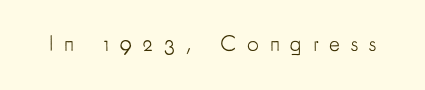
Letter spacing: wide. These lines were composed using upright roman letters. Anything drawn beneath the words? Only blank space. Letters have the restrained weight of plain body copy at most.
